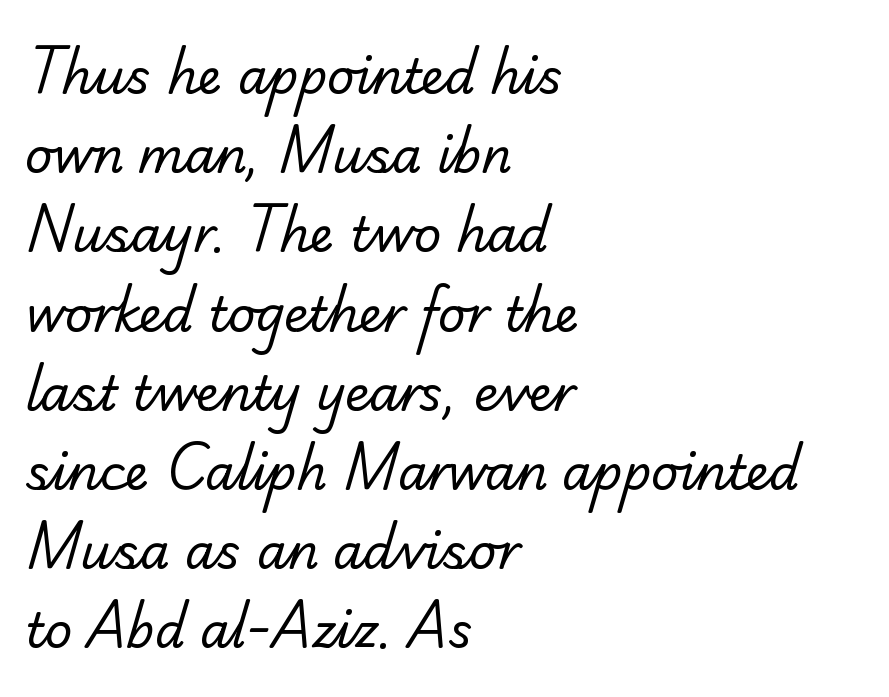
Descenders hang freely into open space. These lines stack with their left ends in a neat column. The passage shown is typed in a proportional face where columns would drift. How are the letters spaced? Ordinarily, with no added tracking. The characters display serif detailing at their extremities.
